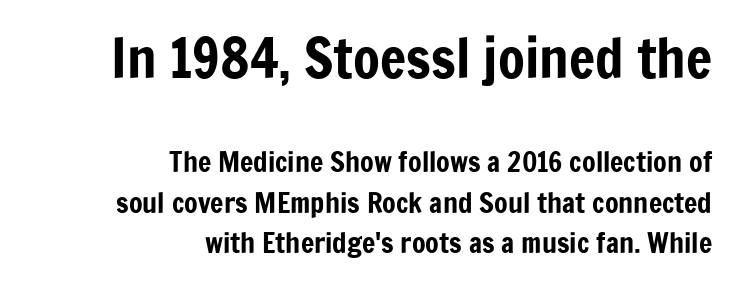
The image shows 55 px condensed sans-serif type, upright; set right-aligned, normal line spacing (1.44x), normal letter spacing, not underlined; the first (top) block is 1.96x larger; low stroke contrast and a medium x-height.
